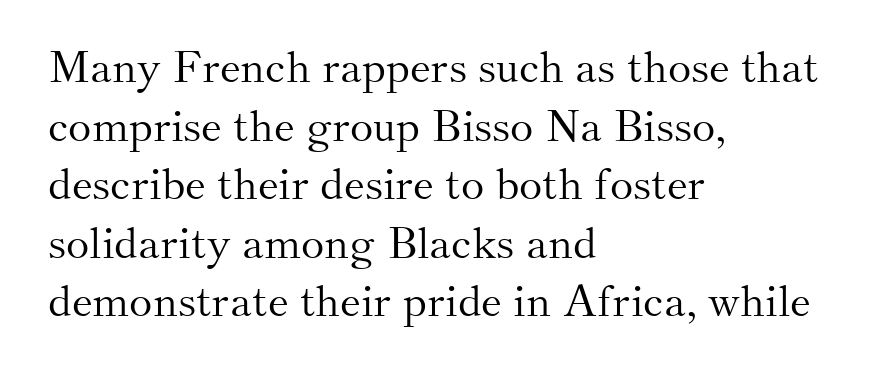
{"serif": "yes", "italic": "no", "bold": "no", "weight": "light", "width": "normal", "stroke_contrast": "medium", "x_height": "small", "monospaced": "no", "underline": "no", "align": "left", "line_spacing": "normal", "line_spacing_ratio": 1.33, "letter_spacing": "normal", "letter_spacing_em": 0.0, "glyph_px": 44}
